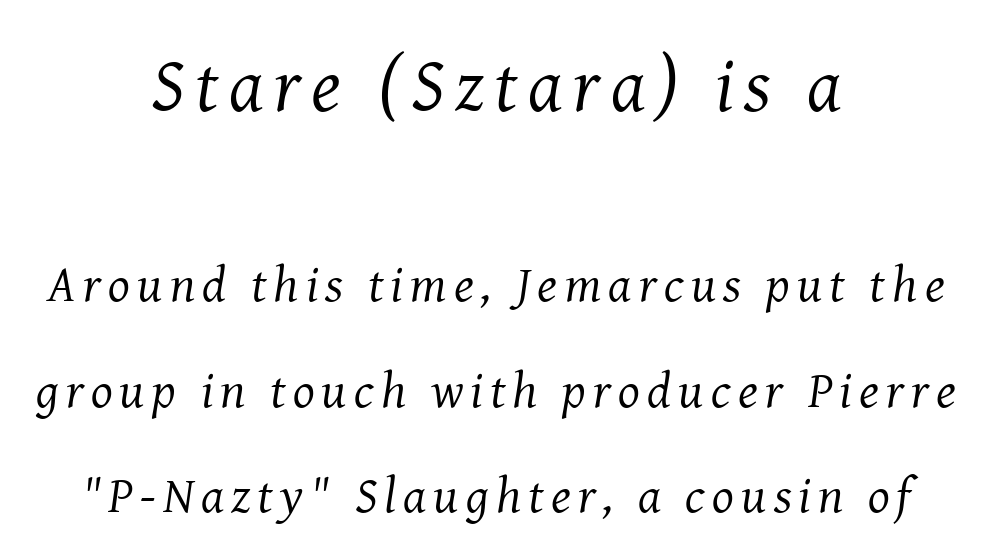
The image shows 76 px regular-weight serif type, italic (leaning right); set centered, loose line spacing (2.07x), not underlined; the first (top) block is 1.49x larger; medium stroke contrast and a medium x-height.
